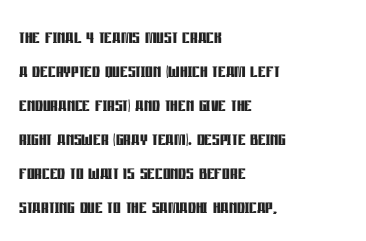
The image shows 24 px bold type, upright; set left-aligned, normal line spacing (1.42x), normal letter spacing, not underlined.
